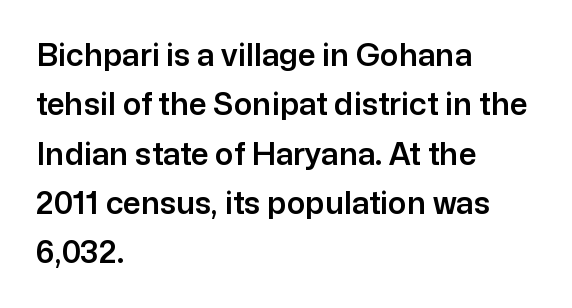
The image shows 31 px sans-serif type, upright; set left-aligned, normal line spacing (1.59x), normal letter spacing, not underlined; low stroke contrast and a medium x-height.
